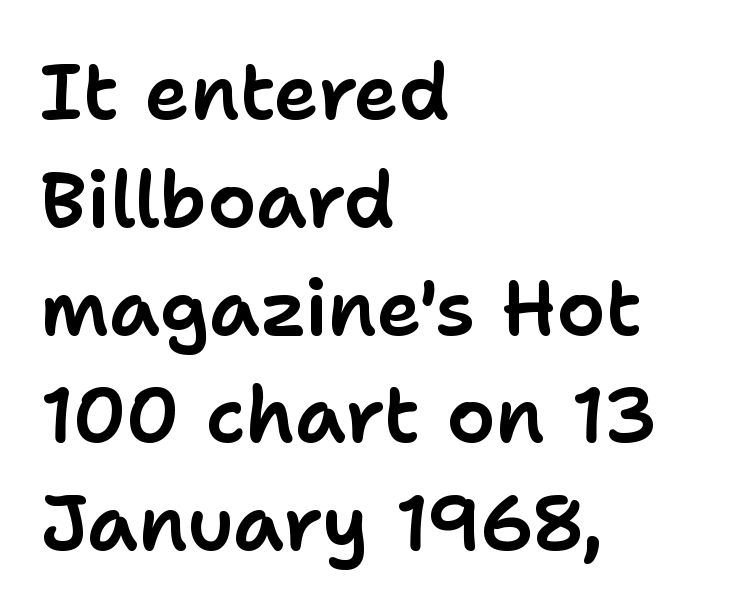
The image shows 77 px sans-serif type, upright; set left-aligned, normal line spacing (1.4x), normal letter spacing, not underlined; low stroke contrast and a medium x-height.
